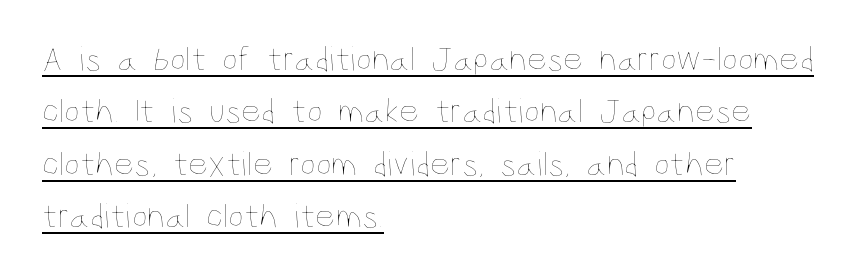
{"italic": "no", "bold": "no", "weight": "thin", "width": "condensed", "stroke_contrast": "low", "x_height": "large", "monospaced": "no", "underline": "yes", "align": "left", "line_spacing": "normal", "line_spacing_ratio": 1.5, "letter_spacing": "normal", "letter_spacing_em": 0.0, "glyph_px": 35}
